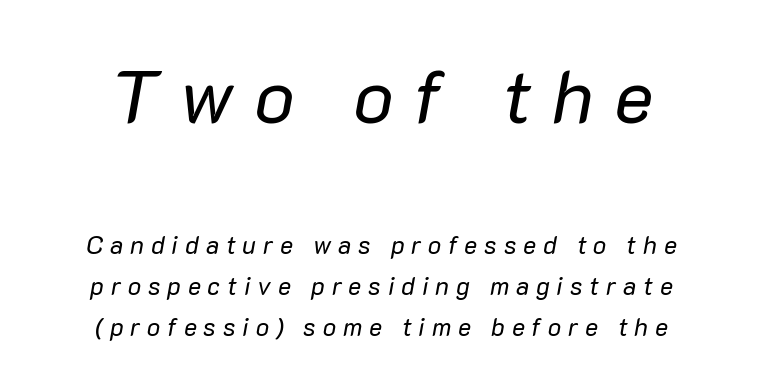
The image shows 75 px regular-weight type, italic (leaning right); set centered, normal line spacing (1.64x), unusually wide letter spacing (+0.27 em), not underlined; the first (top) block is 3.0x larger; low stroke contrast and a medium x-height.
